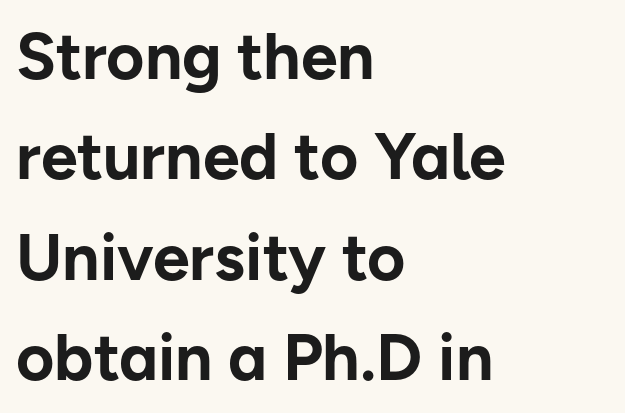
{"serif": "no", "italic": "no", "bold": "yes", "weight": "bold", "width": "normal", "stroke_contrast": "low", "x_height": "medium", "monospaced": "no", "underline": "no", "align": "left", "line_spacing": "normal", "line_spacing_ratio": 1.52, "letter_spacing": "normal", "letter_spacing_em": 0.0, "glyph_px": 66}
